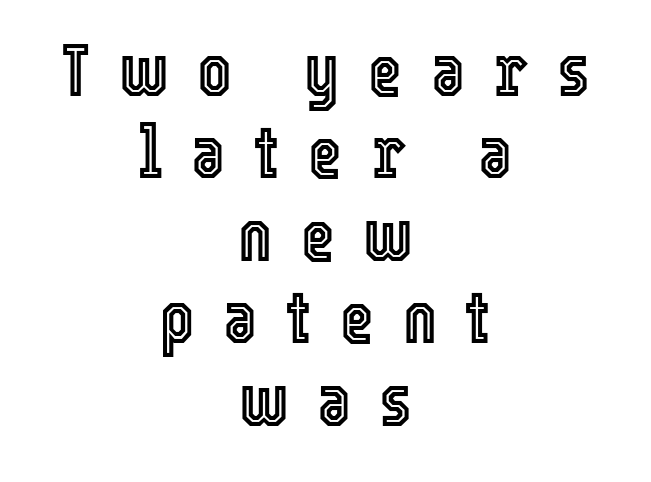
{"italic": "no", "width": "condensed", "x_height": "medium", "monospaced": "no", "underline": "no", "align": "center", "line_spacing": "tight", "line_spacing_ratio": 1.13, "letter_spacing": "wide", "letter_spacing_em": 0.39, "glyph_px": 73}
